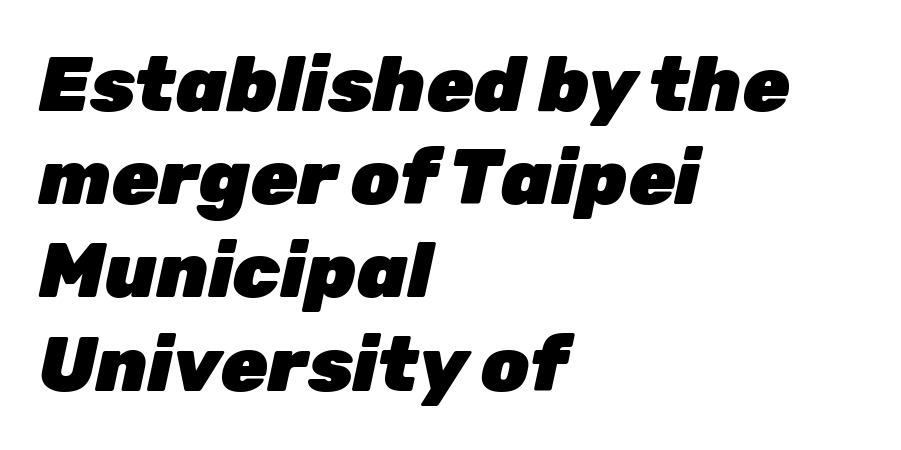
The ragged edge is on the right, which tells us the setting is flush left. Words float on clear page, feet unadorned. Emphasis by weight is at full strength: bold. It's the slanting kind of type. The face used here is proportionally spaced, like ordinary book or web type.
